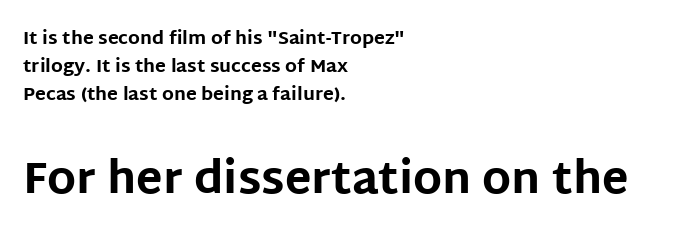
Regarding leading, the lines here are spaced in the standard way. Stroke thickness is high; the sample reads as a true bold. Note: smaller setting up top, larger setting below. A student would call this left alignment; a typographer would say flush left, rag right. Font category for this specimen: sans-serif. Proportional: the letters do not fall into vertical columns.
